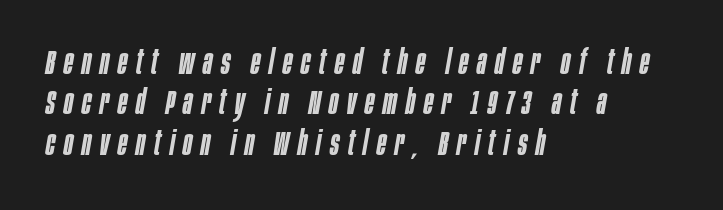
The image shows 34 px semibold, condensed type, italic (leaning right); set left-aligned, line spacing 1.19x, unusually wide letter spacing (+0.26 em), not underlined; low stroke contrast and a large x-height.
